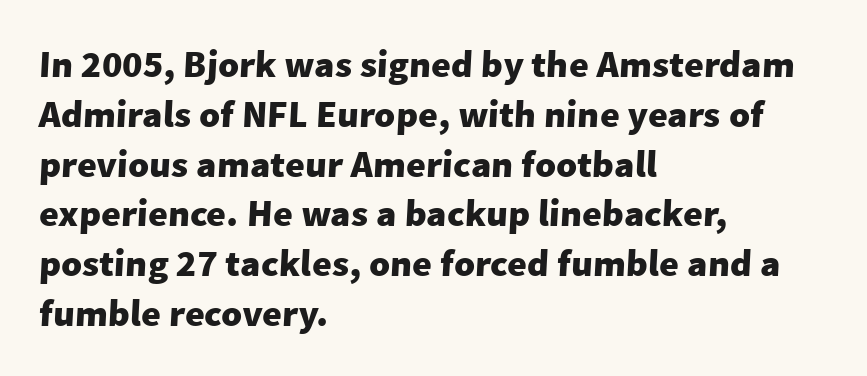
The image shows 38 px heavy sans-serif type; set left-aligned, normal line spacing (1.31x), normal letter spacing, not underlined; low stroke contrast and a medium x-height.
